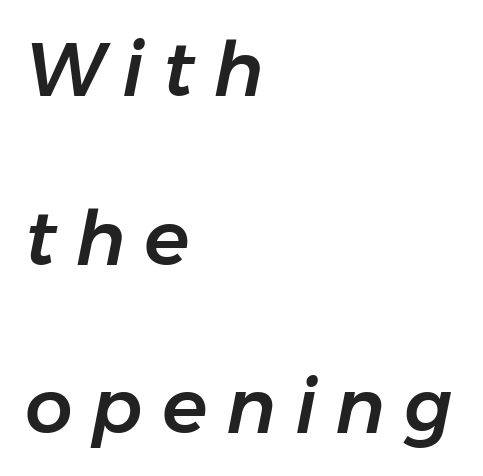
{"italic": "yes", "lean": "right", "slant_degrees": 11, "width": "normal", "stroke_contrast": "low", "x_height": "medium", "monospaced": "no", "underline": "no", "align": "left", "line_spacing": "loose", "line_spacing_ratio": 2.25, "letter_spacing": "wide", "letter_spacing_em": 0.25, "glyph_px": 75}
